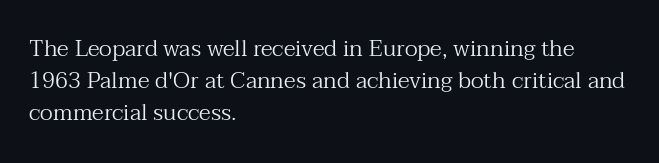
Regarding leading, the lines here are spaced in the standard way. The setting favours the left margin, as ordinary paragraphs usually do. The typeface has the unassuming heft of standard copy or less. The tracking reads as untouched default to a designer's eye. Type without underlining. Vertical strokes here are truly vertical.
